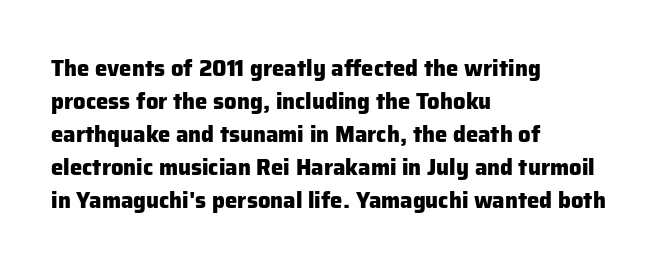
The image shows 22 px bold type, upright; set left-aligned, normal line spacing (1.5x), normal letter spacing, not underlined.
